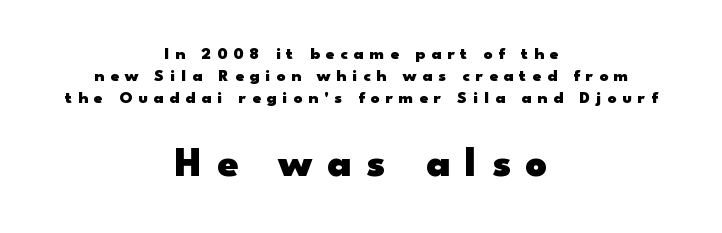
A typesetter would call this proportional, since set widths differ per character. Two sizes are in play, and the larger belongs to the second block. The type family on display is of the sans-serif kind. Normally led — the rows are evenly, conventionally spaced.
